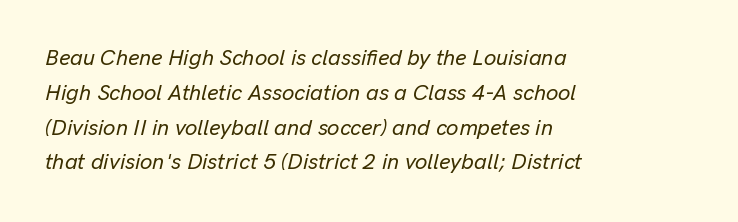
Q: Is the text italic (slanted)? A: Yes, it leans right by about 13 degrees.
Q: Is the text underlined? A: No.
Q: How is the paragraph aligned? A: Left-aligned.
Q: Is the spacing between letters normal or unusually wide? A: Normal.
Q: Is the spacing between lines tight, normal or loose? A: Normal.
